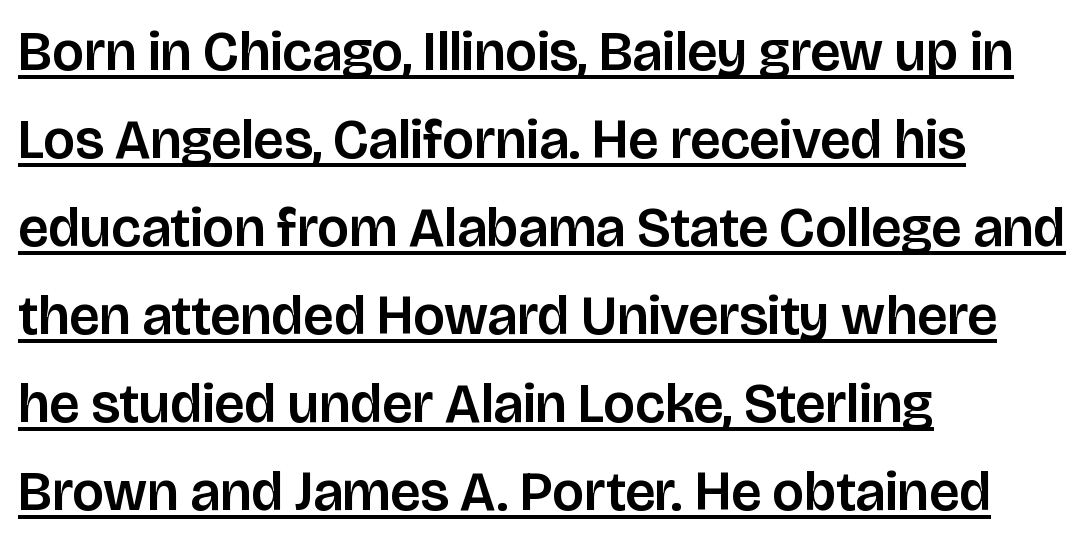
Which margin do the lines hug? The left one — the right edge is uneven. Varying glyph widths throughout — classic text-font behaviour. Has an underline been added? It has. The letters stand straight up with perfectly vertical stems.
